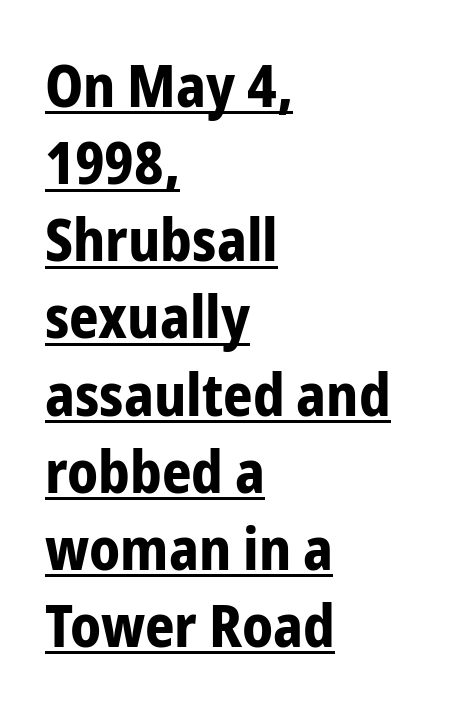
Q: Is the text bold? A: Yes.
Q: Is the text italic (slanted)? A: No, it is upright.
Q: Is the typeface a serif or a sans-serif typeface? A: Sans-serif.
Q: Is the text underlined? A: Yes.
Q: How is the paragraph aligned? A: Left-aligned.
Q: Is the spacing between letters normal or unusually wide? A: Normal.
Q: Is the spacing between lines tight, normal or loose? A: Normal.
Q: Width (condensed, normal, or wide)? A: Condensed.
Q: Stroke contrast? A: Low.
Q: x-height? A: Medium.
Q: Monospaced? A: No.
